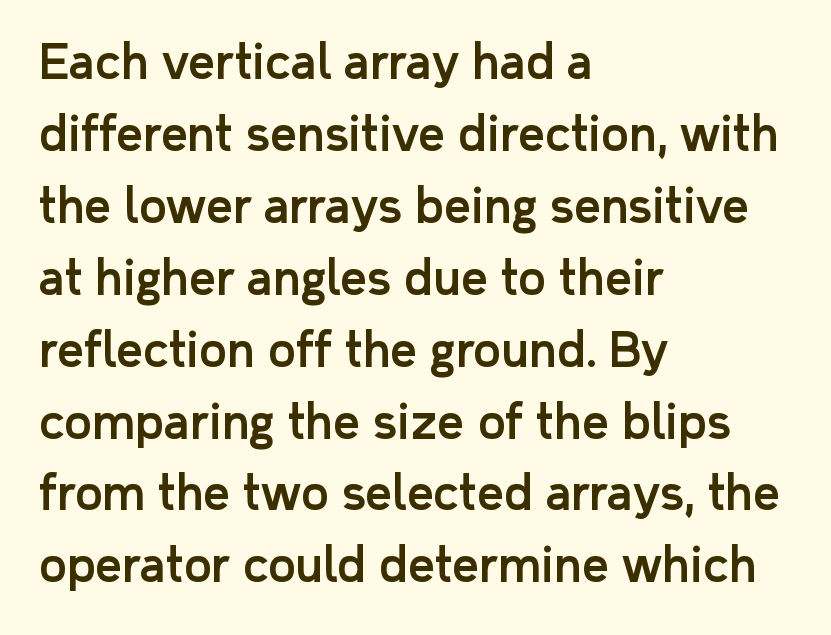
{"serif": "no", "italic": "no", "width": "normal", "stroke_contrast": "low", "x_height": "medium", "monospaced": "no", "underline": "no", "align": "left", "line_spacing": "normal", "line_spacing_ratio": 1.53, "letter_spacing": "normal", "letter_spacing_em": 0.0, "glyph_px": 47}
